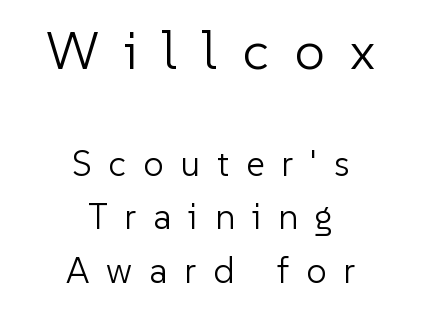
The lines are quadded center. The designer went with a sans here, leaving each stem footless. Regular leading. Inter-character spacing is expanded well beyond the font's built-in metrics. Here the first block reads like a headline and the second like body copy. The font is comparable to plain body text, perhaps lighter.
